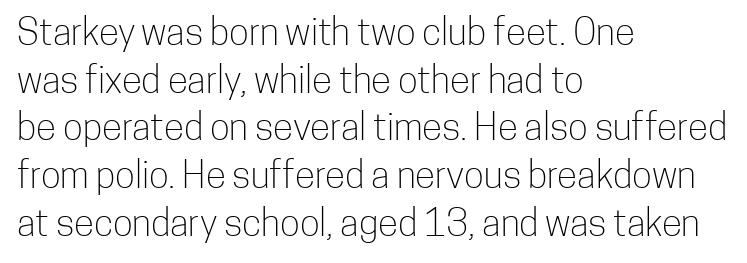
Q: Is the text bold? A: No.
Q: Is the text italic (slanted)? A: No, it is upright.
Q: Is the typeface a serif or a sans-serif typeface? A: Sans-serif.
Q: Is the text underlined? A: No.
Q: How is the paragraph aligned? A: Left-aligned.
Q: Is the spacing between letters normal or unusually wide? A: Normal.
Q: Is the spacing between lines tight, normal or loose? A: Normal.
Q: Width (condensed, normal, or wide)? A: Condensed.
Q: Stroke contrast? A: Low.
Q: x-height? A: Medium.
Q: Monospaced? A: No.
